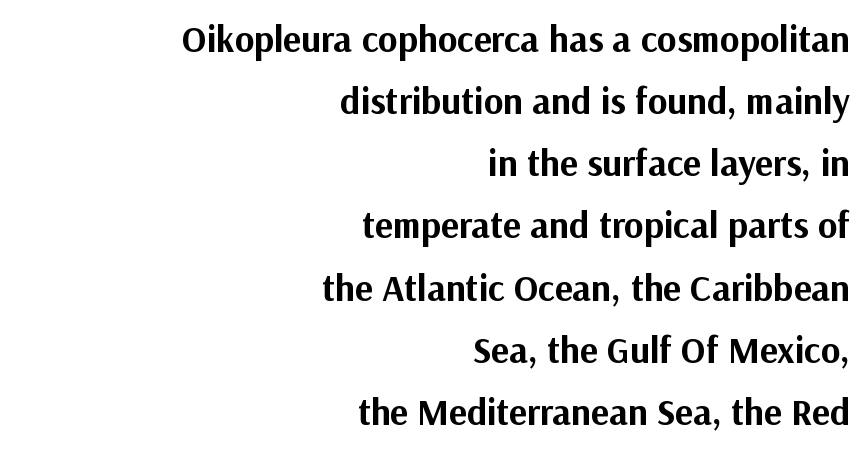
The image shows 37 px bold sans-serif type, upright; set right-aligned, normal line spacing (1.68x), normal letter spacing, not underlined; medium stroke contrast and a medium x-height.
